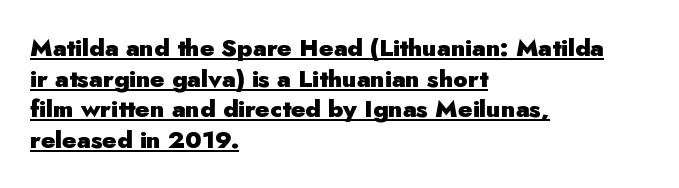
If you measured baseline to baseline, you'd find a middling distance. Each glyph is drawn with heavy, bold strokes. Underline: present. Each line starts at the same left margin while the right side varies. Tracking value appears to be zero — textbook default spacing.
